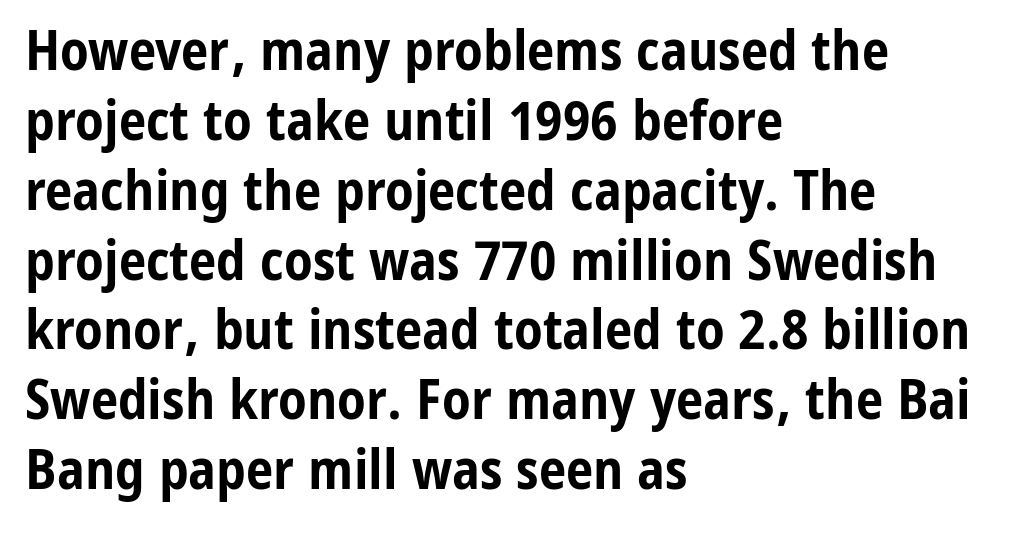
On the weight axis this lands at bold, roughly 700. Compared with a centered layout, this one pins lines to the left instead. Posture: straight, roman, zero tilt. The letters sit at their default tracking, neither squeezed nor spread. Nothing sits at the stroke ends, so this counts as sans-serif. Character widths vary here, with narrow letters taking less room than wide ones.
